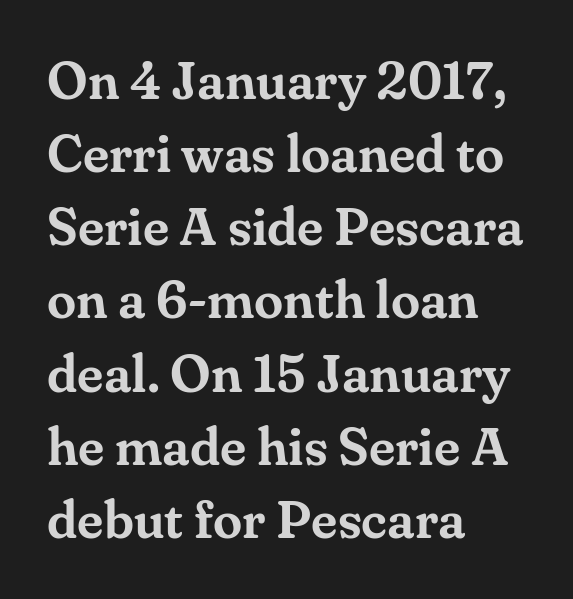
Q: Is the text italic (slanted)? A: No, it is upright.
Q: Is the typeface a serif or a sans-serif typeface? A: Serif.
Q: Is the text underlined? A: No.
Q: How is the paragraph aligned? A: Left-aligned.
Q: Is the spacing between letters normal or unusually wide? A: Normal.
Q: Is the spacing between lines tight, normal or loose? A: Normal.
Q: Width (condensed, normal, or wide)? A: Normal.
Q: Stroke contrast? A: Medium.
Q: x-height? A: Small.
Q: Monospaced? A: No.
